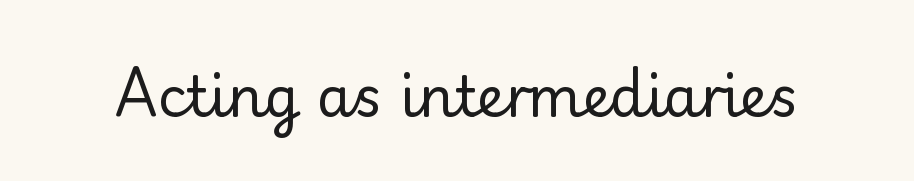
The image shows 56 px regular-weight sans-serif type, upright; set normal letter spacing, not underlined; low stroke contrast and a small x-height.
